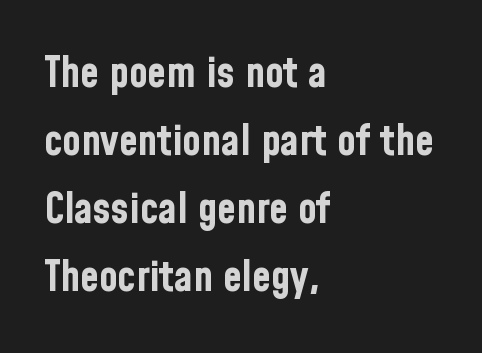
{"serif": "no", "italic": "no", "bold": "yes", "weight": "bold", "width": "condensed", "stroke_contrast": "low", "x_height": "medium", "monospaced": "no", "underline": "no", "align": "left", "line_spacing": "normal", "line_spacing_ratio": 1.58, "letter_spacing": "normal", "letter_spacing_em": 0.0, "glyph_px": 43}
